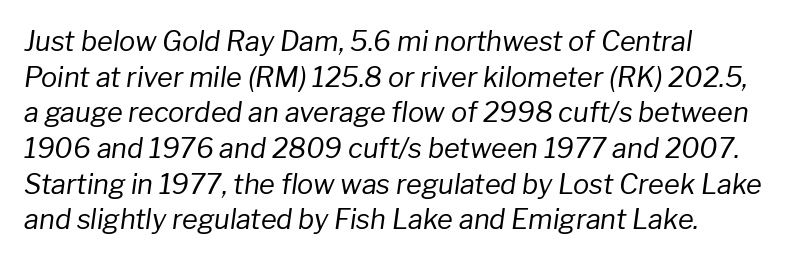
Words appear dense and cohesive because spacing is normal. Think standard paragraph weight, or any step lighter than that. A typesetter would call this leading conventional body-copy spacing. Looking at the ascenders, they clearly lean. The space beneath each line is pristine and unruled.
